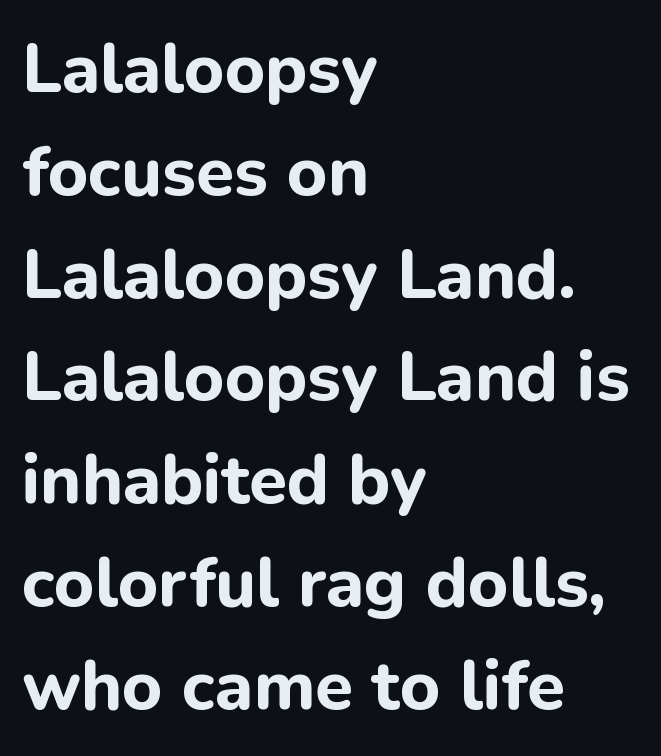
{"serif": "no", "italic": "no", "bold": "yes", "weight": "bold", "width": "normal", "stroke_contrast": "low", "x_height": "medium", "monospaced": "no", "underline": "no", "align": "left", "line_spacing": "normal", "line_spacing_ratio": 1.49, "letter_spacing": "normal", "letter_spacing_em": 0.0, "glyph_px": 69}
